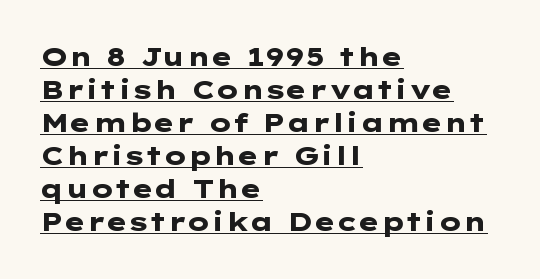
Where is the straight margin? On the left. Does the weight exceed regular? Yes, all the way to bold. These lines were composed using upright roman letters. The lettering is marked with a stroke running underneath it. The letters sit at their default tracking, neither squeezed nor spread.
